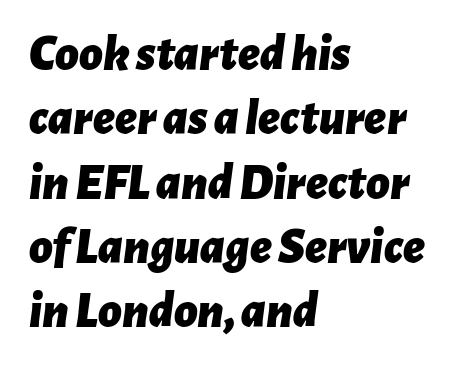
Q: Is the text bold? A: Yes.
Q: Is the text italic (slanted)? A: Yes, it leans right by about 7 degrees.
Q: Is the text underlined? A: No.
Q: How is the paragraph aligned? A: Left-aligned.
Q: Is the spacing between letters normal or unusually wide? A: Normal.
Q: Is the spacing between lines tight, normal or loose? A: Normal.
Q: Width (condensed, normal, or wide)? A: Normal.
Q: Stroke contrast? A: Low.
Q: x-height? A: Medium.
Q: Monospaced? A: No.
